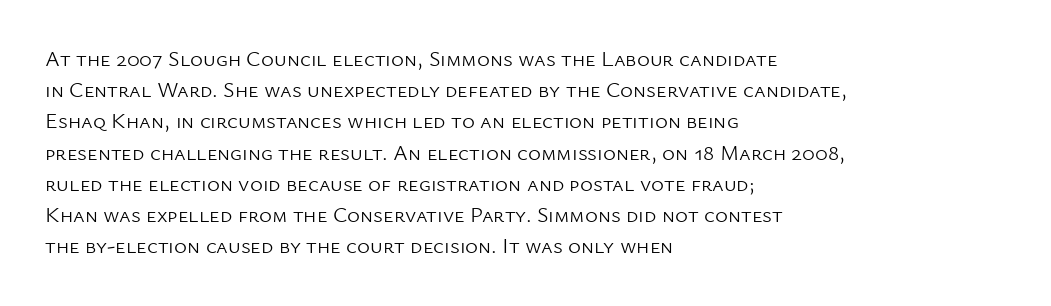
Every row of glyphs begins at an identical x-position on the left. The typesetting does not lean heavy: it is not bold. One glance says typical: line gaps are just what's usual. Underlining? Definitely not there.
